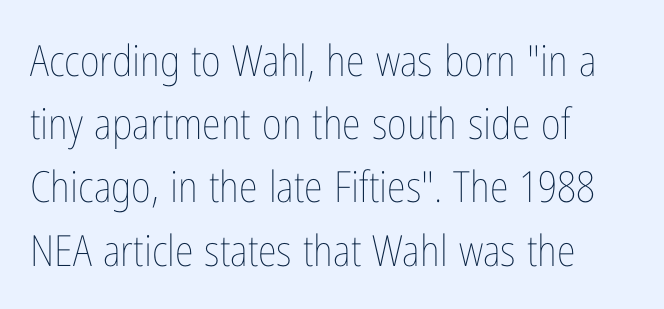
Rule under the text: the space is simply empty. You could not count columns in this text — the font is proportionally spaced. Letters have the restrained weight of plain body copy at most. These lines stack with their left ends in a neat column. Ordinary non-slanted type is in use. Honestly, the letter spacing is just normal — you wouldn't notice it.
